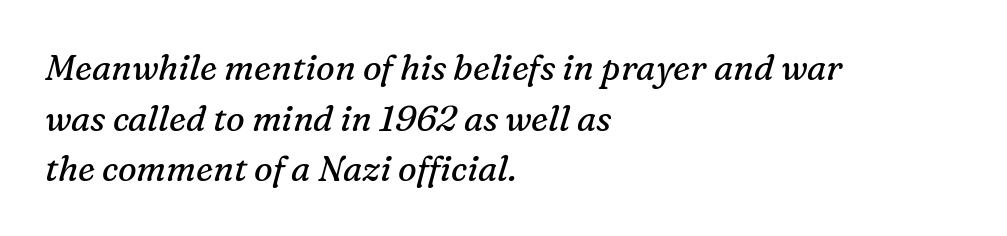
The image shows 35 px regular-weight serif type, italic (leaning right); set left-aligned, normal line spacing (1.45x), normal letter spacing, not underlined; medium stroke contrast and a medium x-height.
